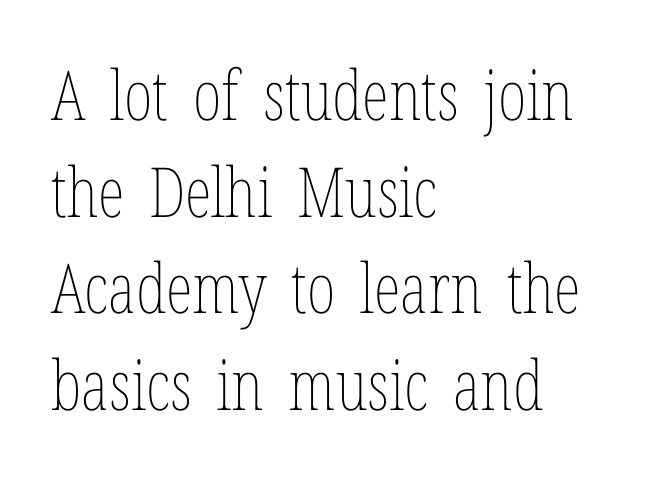
This sample has the flowing, uneven cadence of proportional lettering. A roman cut, with each character standing at attention. Casual observation: everything's shoved over to the left. The line texture is even and compact thanks to regular tracking.
